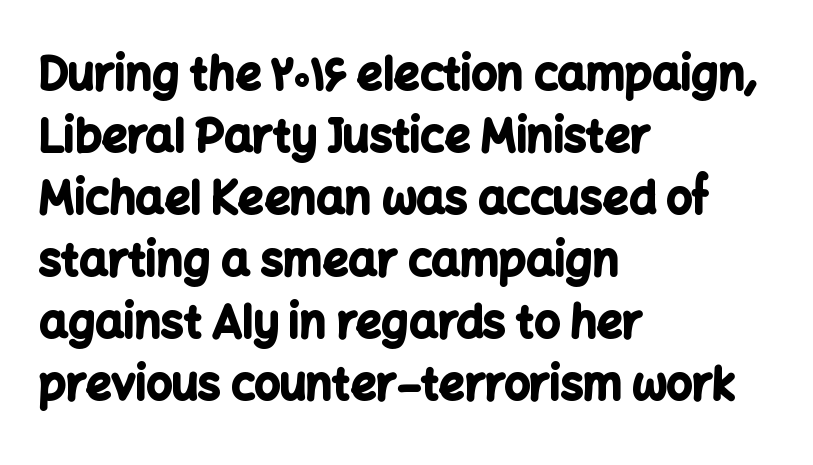
A full-strength bold gives these letters their thick strokes. Note the varied advance widths — an 'i' is clearly narrower than an 'm'. The lines are quadded left. Line spacing here is normal. Underline: absent. Every stem runs plumb, perpendicular to the baseline.
